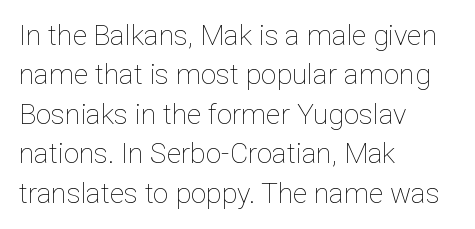
The image shows 28 px thin type, upright; set left-aligned, normal line spacing (1.41x), normal letter spacing, not underlined; low stroke contrast and a medium x-height.
